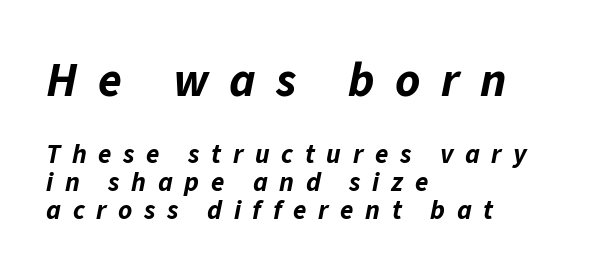
The baseline area is clear. Here the glyphs are tracked loosely, breaking word shapes into spaced letters. Typesetter's note — upper block bumped up in size, lower block left smaller. The glyphs look as if they've been sheared to an angle. Typographic density is high because the face is bold. Regarding leading, the lines here are crowded together.
